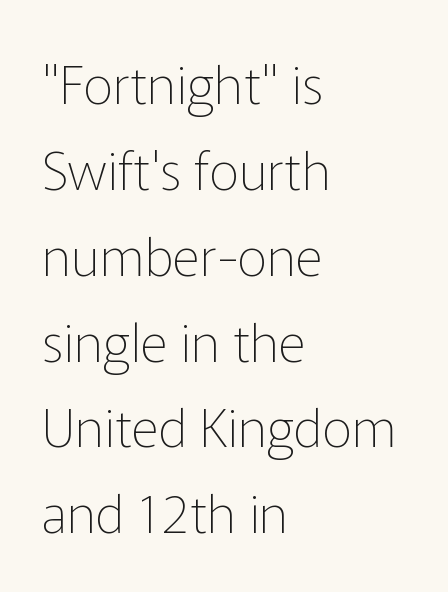
A typesetter would label this face a sans. A normal amount of white space separates one row of letters from the next. You could not count columns in this text — the font is proportionally spaced. The characters are drawn with everyday or finer stroke widths.
